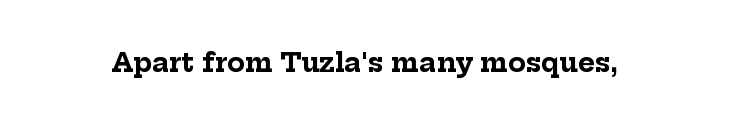
{"italic": "no", "bold": "yes", "underline": "no", "letter_spacing": "normal", "letter_spacing_em": 0.0, "glyph_px": 26}
